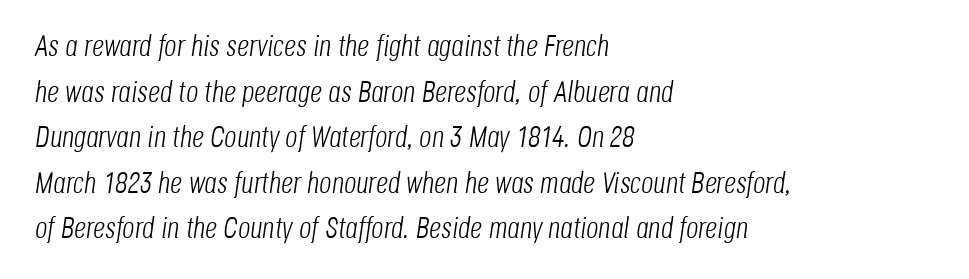
Q: Is the text bold? A: No.
Q: Is the text italic (slanted)? A: Yes, it leans right by about 8 degrees.
Q: Is the text underlined? A: No.
Q: How is the paragraph aligned? A: Left-aligned.
Q: Is the spacing between letters normal or unusually wide? A: Normal.
Q: Is the spacing between lines tight, normal or loose? A: Normal.
Q: Width (condensed, normal, or wide)? A: Condensed.
Q: Stroke contrast? A: Low.
Q: x-height? A: Large.
Q: Monospaced? A: No.
